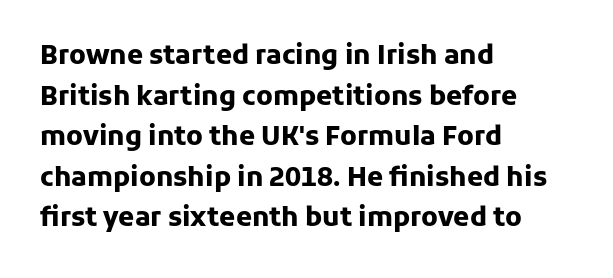
Students, note that the glyphs here touch the page at normal intervals. Lines of text with bare space underneath. Short and long lines alike share a common starting point at left. The font's upright variant was chosen for this text.
